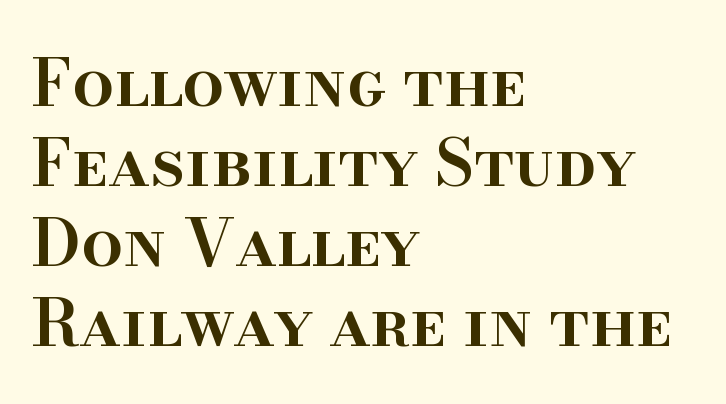
{"serif": "yes", "italic": "no", "bold": "semi", "weight": "semibold", "width": "normal", "stroke_contrast": "high", "x_height": "small", "monospaced": "no", "underline": "no", "align": "left", "line_spacing_ratio": 1.21, "letter_spacing": "normal", "letter_spacing_em": 0.0, "glyph_px": 66}
